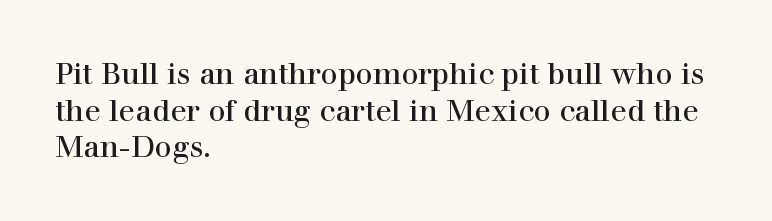
Q: Is the text italic (slanted)? A: No, it is upright.
Q: Is the typeface a serif or a sans-serif typeface? A: Serif.
Q: Is the text underlined? A: No.
Q: How is the paragraph aligned? A: Left-aligned.
Q: Is the spacing between letters normal or unusually wide? A: Normal.
Q: Width (condensed, normal, or wide)? A: Normal.
Q: x-height? A: Medium.
Q: Monospaced? A: No.
